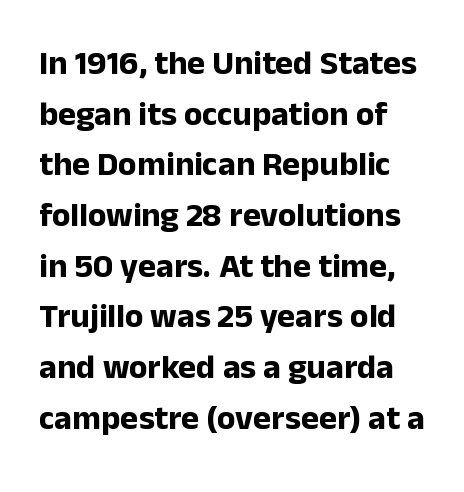
{"serif": "no", "italic": "no", "bold": "yes", "weight": "bold", "width": "normal", "stroke_contrast": "low", "x_height": "medium", "monospaced": "no", "underline": "no", "line_spacing": "normal", "line_spacing_ratio": 1.49, "letter_spacing": "normal", "letter_spacing_em": 0.0, "glyph_px": 34}
